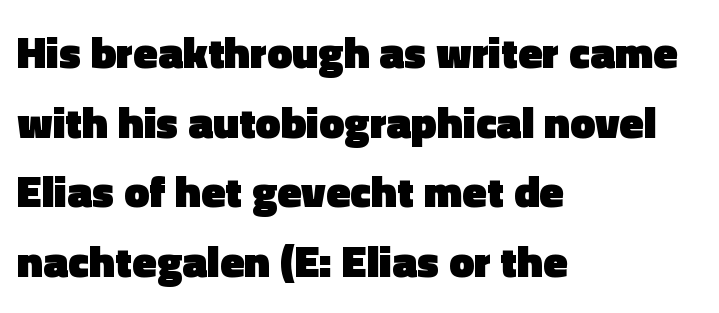
The image shows 45 px heavy sans-serif type, upright; set left-aligned, normal line spacing (1.55x), normal letter spacing, not underlined; a medium x-height.
